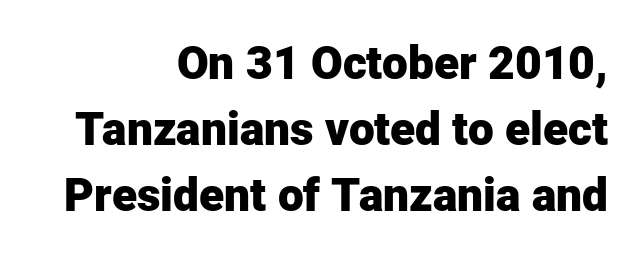
{"serif": "no", "italic": "no", "bold": "yes", "weight": "heavy", "width": "normal", "stroke_contrast": "low", "x_height": "medium", "monospaced": "no", "underline": "no", "align": "right", "line_spacing": "normal", "line_spacing_ratio": 1.44, "letter_spacing": "normal", "letter_spacing_em": 0.0, "glyph_px": 46}
